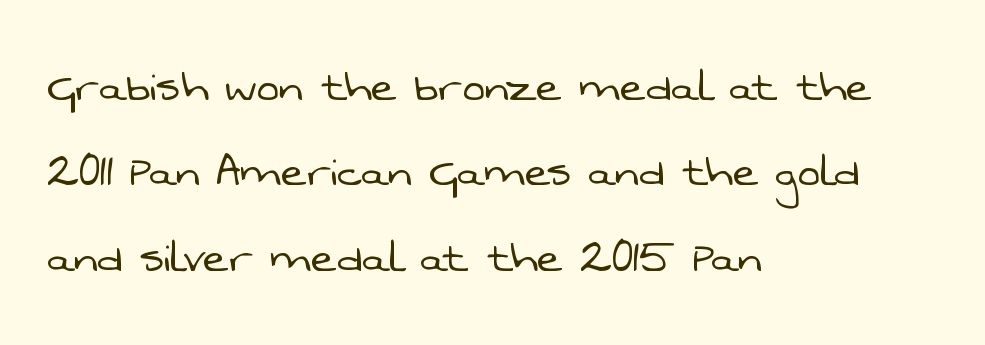
Tracking here is standard; glyphs follow each other at the usual distance. If you measured baseline to baseline, you'd find a middling distance. A student would call this left alignment; a typographer would say flush left, rag right. You could not count columns in this text — the font is proportionally spaced. The space directly below the letters is spotless.
